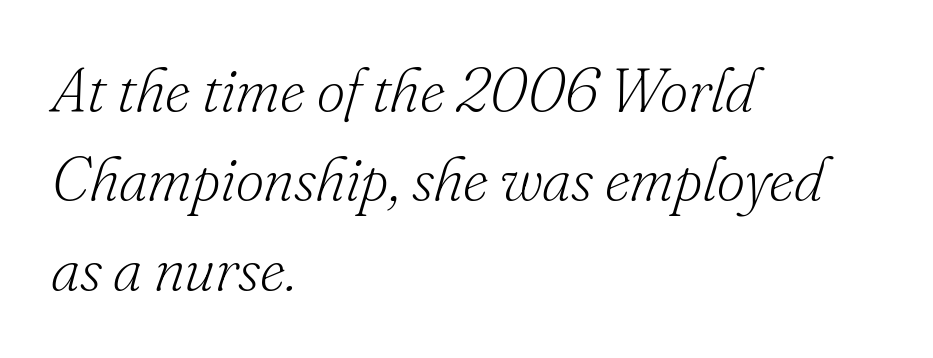
The image shows 62 px light serif type, italic (leaning right); set left-aligned, normal line spacing (1.44x), normal letter spacing, not underlined; low stroke contrast and a small x-height.
